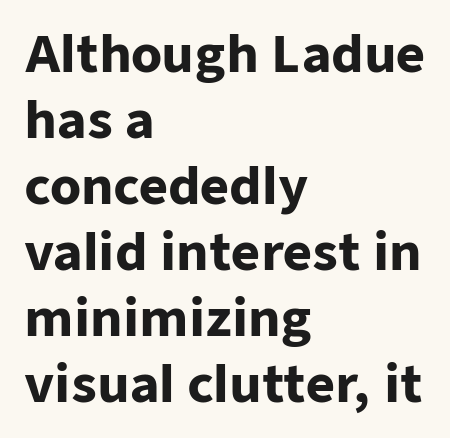
The text was rendered using a sans face with plain stroke endings. The face used here is proportionally spaced, like ordinary book or web type. Heft: maximum for text — a bold. It's the straight-up-and-down kind of type. The glyphs are unaccompanied by any horizontal stroke below them.
